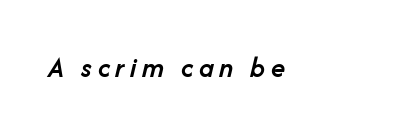
The image shows 29 px semibold type, italic (leaning right); set not underlined; low stroke contrast and a medium x-height.
